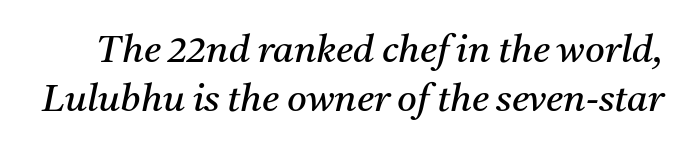
The characters display serif detailing at their extremities. Each stroke keeps to a modest, everyday thickness or less. Summary of vertical rhythm: regular, with standard interline spacing. Clear beneath every line of the passage. The tracking reads as untouched default to a designer's eye.
